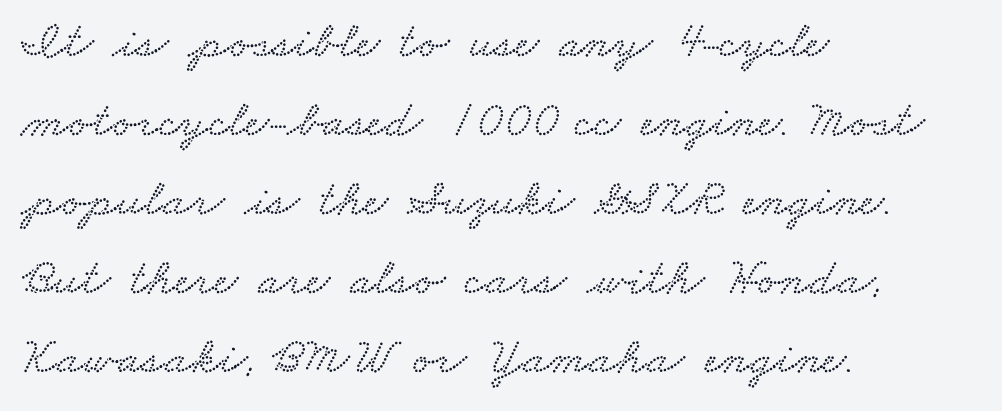
Q: Is the text underlined? A: No.
Q: How is the paragraph aligned? A: Left-aligned.
Q: Is the spacing between letters normal or unusually wide? A: Normal.
Q: Is the spacing between lines tight, normal or loose? A: Normal.
Q: Width (condensed, normal, or wide)? A: Wide.
Q: Stroke contrast? A: Low.
Q: x-height? A: Small.
Q: Monospaced? A: No.
